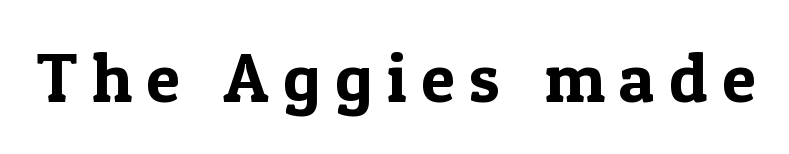
Q: Is the text italic (slanted)? A: No, it is upright.
Q: Is the typeface a serif or a sans-serif typeface? A: Serif.
Q: Is the text underlined? A: No.
Q: Is the spacing between letters normal or unusually wide? A: Unusually wide.
Q: Width (condensed, normal, or wide)? A: Normal.
Q: x-height? A: Medium.
Q: Monospaced? A: No.
